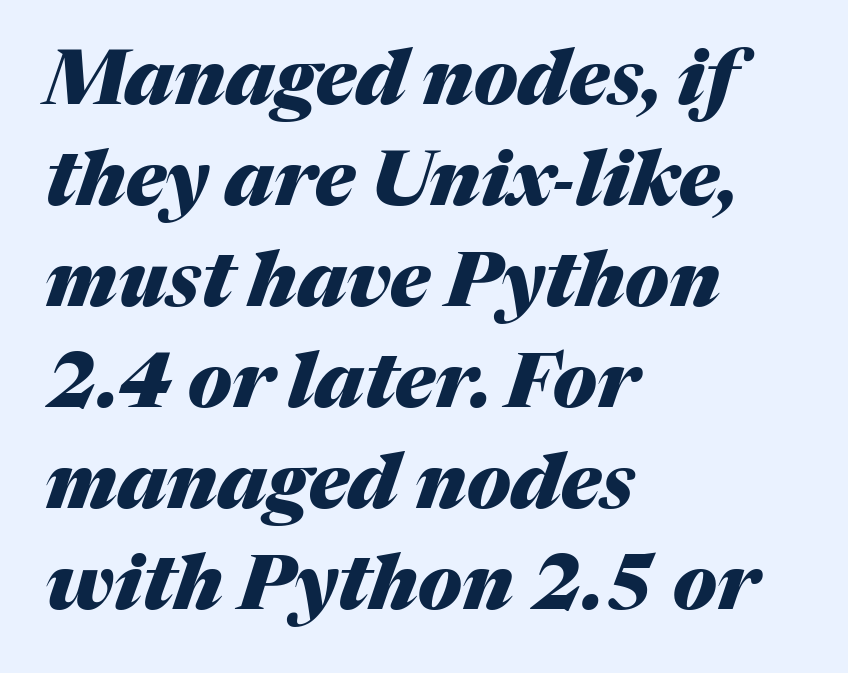
The image shows 76 px heavy type, italic (leaning right); set left-aligned, normal line spacing (1.33x), normal letter spacing, not underlined; medium stroke contrast and a medium x-height.
